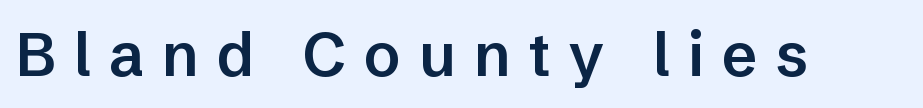
The sample has been set in demibold, a notch under bold. Proportional: the letters do not fall into vertical columns. The characters display no serif detailing; their extremities are plain. It's the straight-up-and-down kind of type.
